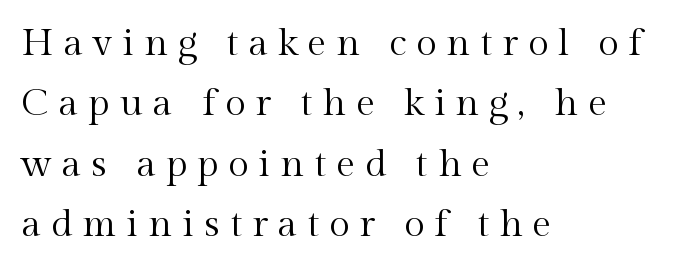
You can tell it's not italic because the verticals are truly vertical. Each letter keeps its own natural width here, so spacing adapts to shape. The rendering uses a moderate line-height, typical for paragraphs. Each word looks stretched out because of the extra space between its letters. Each row of text sits above clean, open space.
